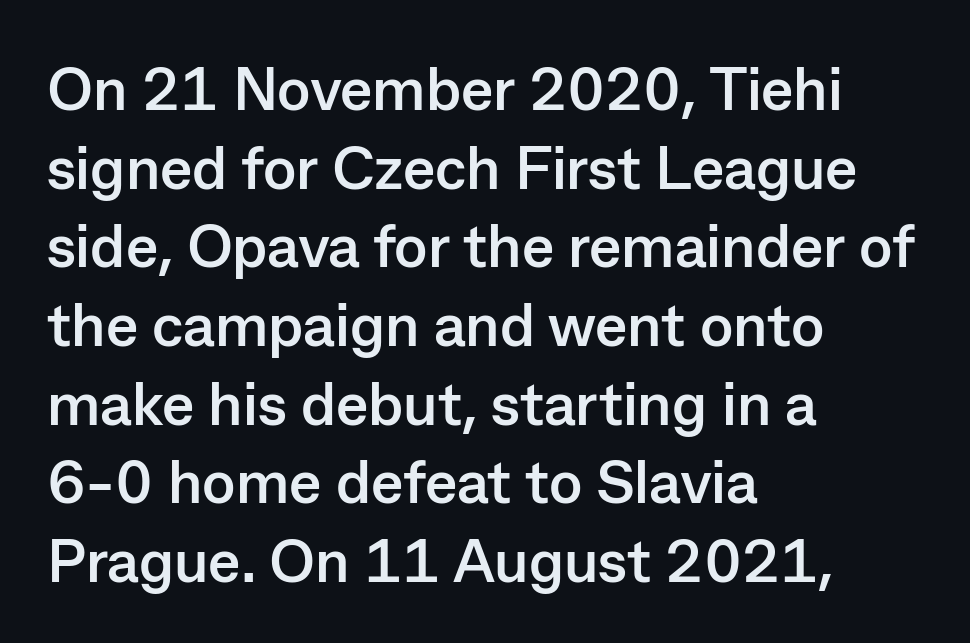
{"serif": "no", "italic": "no", "bold": "yes", "weight": "semibold", "width": "normal", "stroke_contrast": "low", "x_height": "medium", "monospaced": "no", "underline": "no", "align": "left", "line_spacing": "normal", "line_spacing_ratio": 1.29, "letter_spacing": "normal", "letter_spacing_em": 0.0, "glyph_px": 61}
